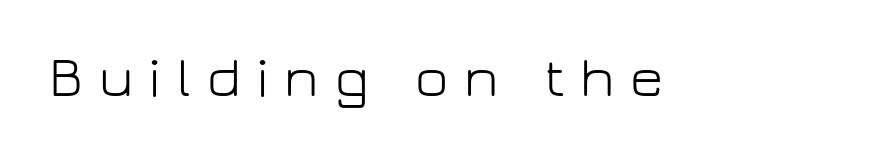
Are there feet on the stems? There aren't — it's a sans. Honestly, the letter spacing is so wide it's the main thing you notice. Nope, not italic — everything's standing straight. The strip under each line holds only bare page. These lines are rendered in a variable-pitch font.
